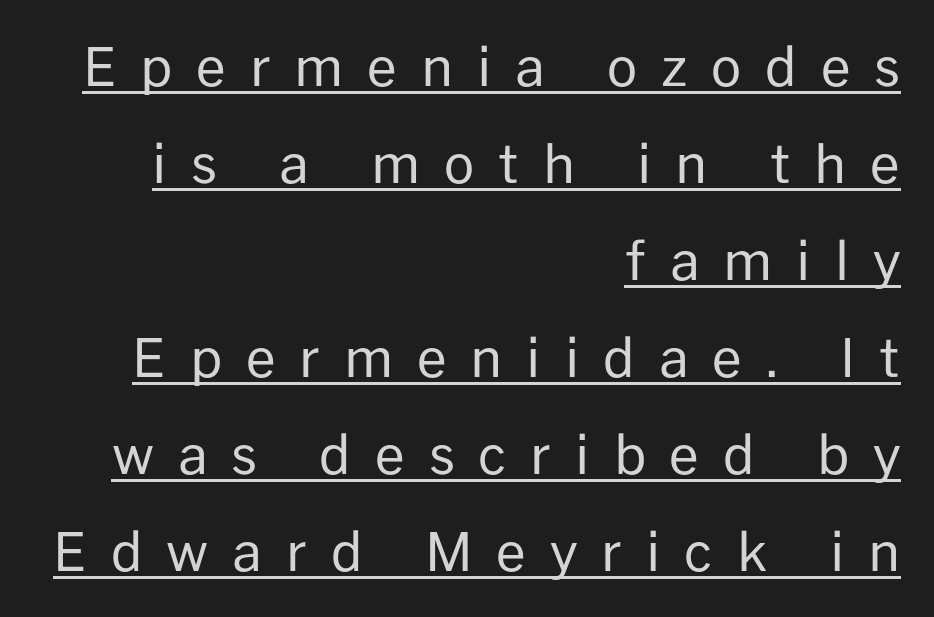
No feet cap the strokes, marking this as sans-serif type. Posture: upright roman. Words appear elongated and porous because spacing is wide. This sample is right-justified, so line beginnings fall wherever the words allow. The face used here appears with an underline applied.
